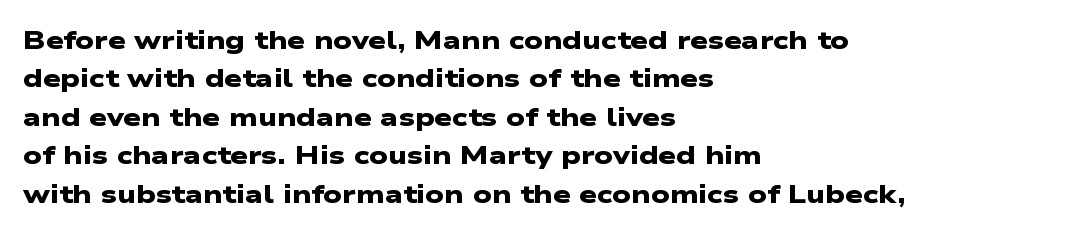
The ragged edge is on the right, which tells us the setting is flush left. A clean baseline with only descenders dipping below it. What weight is shown? A full bold with thick strokes. How are the letters spaced? Ordinarily, with no added tracking.
